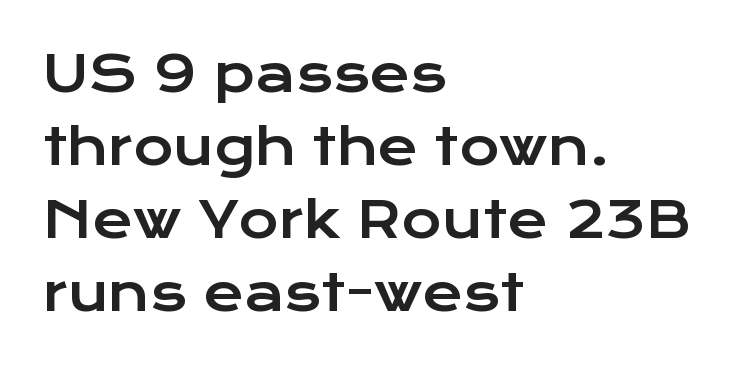
{"serif": "no", "italic": "no", "width": "wide", "stroke_contrast": "low", "x_height": "medium", "monospaced": "no", "underline": "no", "align": "left", "line_spacing": "normal", "line_spacing_ratio": 1.49, "letter_spacing": "normal", "letter_spacing_em": 0.0, "glyph_px": 49}
